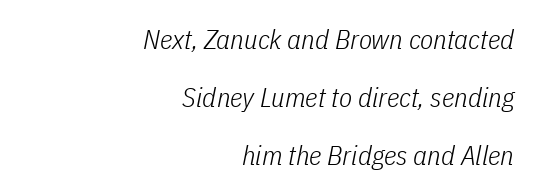
The image shows 27 px text type, italic (leaning right); set right-aligned, loose line spacing (2.14x), normal letter spacing, not underlined.
